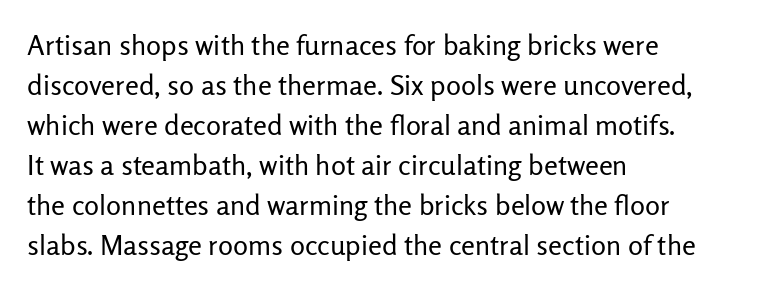
Typographically, this falls in the sans-serif category. Default kerning and tracking; the words read as compact shapes. Do the characters align in a grid? No, the font is proportional. Italic? Not at all — the glyphs are vertical. The cut favours lightness, reaching ordinary text weight at its darkest. Vertical spacing — default.
